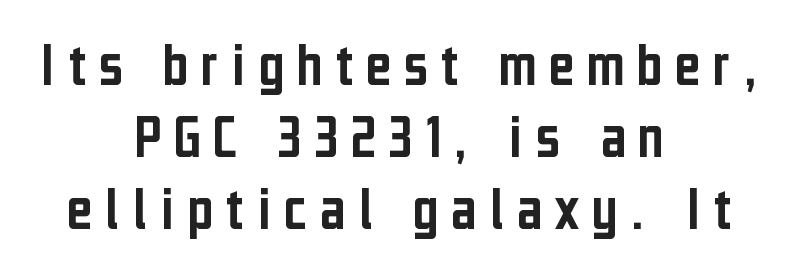
The letters stand upright; this is a roman face. Unlike a traditional serif, this face leaves its strokes unadorned. The paragraph shown floats in the horizontal middle. Here the designer chose a conventional face with non-uniform glyph widths.
